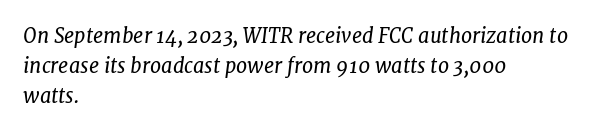
Q: Is the text bold? A: No.
Q: Is the text italic (slanted)? A: Yes, it leans right by about 7 degrees.
Q: Is the text underlined? A: No.
Q: How is the paragraph aligned? A: Left-aligned.
Q: Is the spacing between letters normal or unusually wide? A: Normal.
Q: Is the spacing between lines tight, normal or loose? A: Normal.
